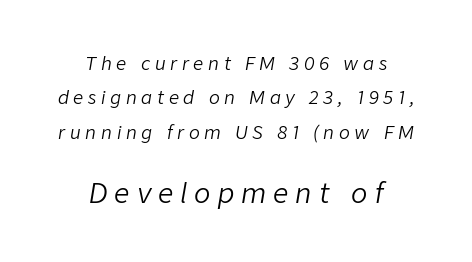
{"italic": "yes", "lean": "right", "slant_degrees": 9, "bold": "no", "underline": "no", "align": "center", "line_spacing": "loose", "line_spacing_ratio": 1.91, "letter_spacing": "wide", "letter_spacing_em": 0.26, "larger_block": "second", "size_ratio": 1.5, "glyph_px": 27}
